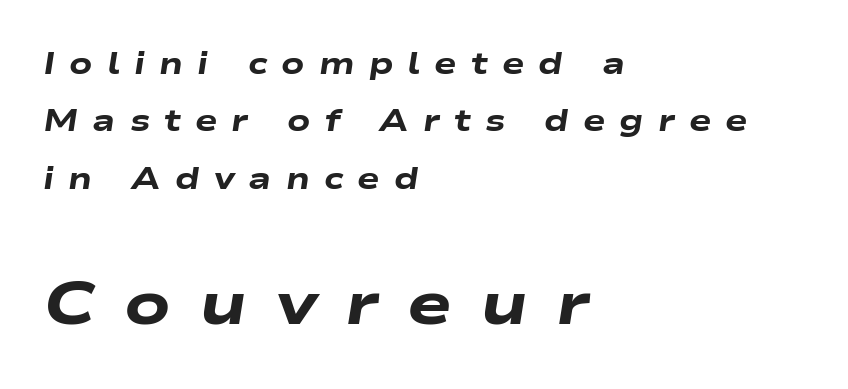
Q: Is the text bold? A: Yes.
Q: Is the text italic (slanted)? A: Yes, it leans right by about 9 degrees.
Q: Is the text underlined? A: No.
Q: How is the paragraph aligned? A: Left-aligned.
Q: Is the spacing between letters normal or unusually wide? A: Unusually wide.
Q: Is the spacing between lines tight, normal or loose? A: Loose.
Q: Which block of text is set in a larger size, the first (top) or the second (bottom)? A: The second (bottom) one.
Q: Width (condensed, normal, or wide)? A: Wide.
Q: Stroke contrast? A: Low.
Q: x-height? A: Medium.
Q: Monospaced? A: No.
